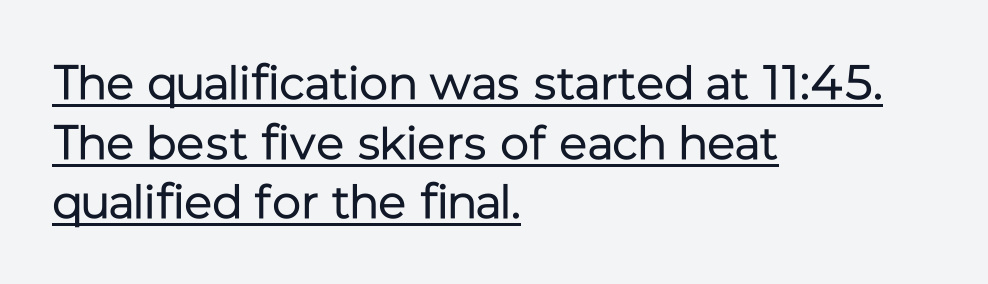
The image shows 48 px regular-weight sans-serif type, upright; set left-aligned, line spacing 1.24x, normal letter spacing, underlined; low stroke contrast and a medium x-height.
